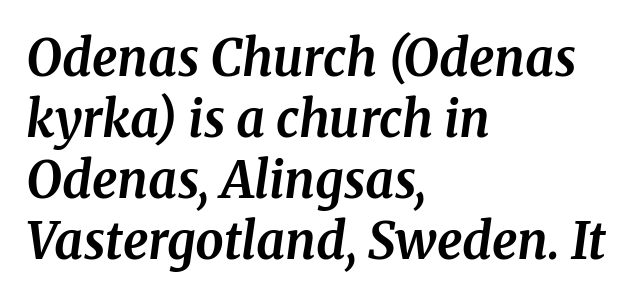
{"serif": "yes", "italic": "yes", "lean": "right", "slant_degrees": 8, "bold": "yes", "weight": "bold", "width": "normal", "stroke_contrast": "medium", "x_height": "medium", "monospaced": "no", "underline": "no", "align": "left", "line_spacing_ratio": 1.22, "letter_spacing": "normal", "letter_spacing_em": 0.0, "glyph_px": 50}
